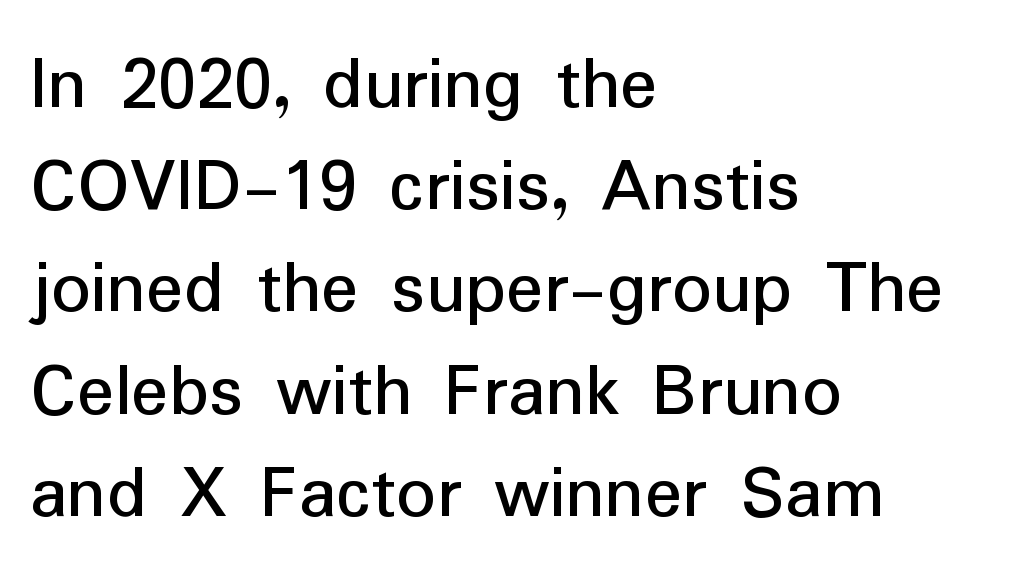
Q: Is the text italic (slanted)? A: No, it is upright.
Q: Is the typeface a serif or a sans-serif typeface? A: Sans-serif.
Q: Is the text underlined? A: No.
Q: How is the paragraph aligned? A: Left-aligned.
Q: Is the spacing between letters normal or unusually wide? A: Normal.
Q: Is the spacing between lines tight, normal or loose? A: Normal.
Q: Width (condensed, normal, or wide)? A: Normal.
Q: Stroke contrast? A: Low.
Q: x-height? A: Medium.
Q: Monospaced? A: No.
